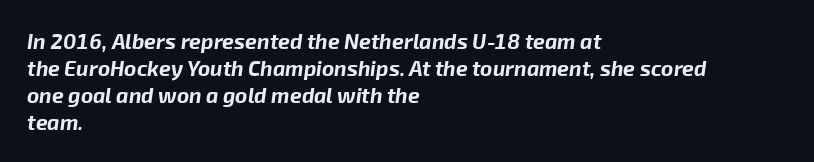
Q: Is the text bold? A: Yes.
Q: Is the text italic (slanted)? A: Yes, it leans right by about 8 degrees.
Q: Is the text underlined? A: No.
Q: How is the paragraph aligned? A: Left-aligned.
Q: Is the spacing between letters normal or unusually wide? A: Normal.
Q: Is the spacing between lines tight, normal or loose? A: Normal.
